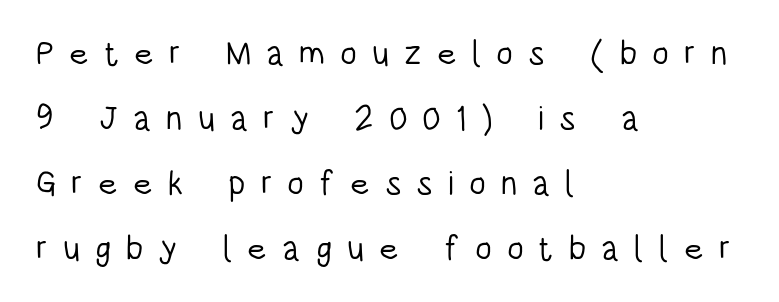
The image shows 34 px light, condensed sans-serif type, upright; set left-aligned, loose line spacing (1.91x), unusually wide letter spacing (+0.44 em), not underlined; low stroke contrast and a large x-height.
